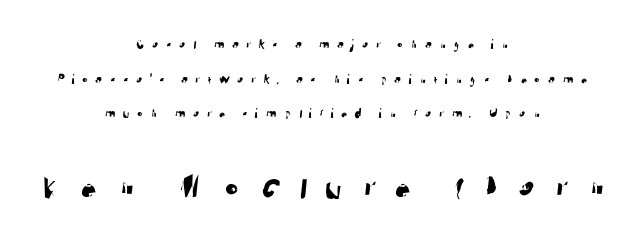
{"serif": "no", "width": "normal", "stroke_contrast": "low", "x_height": "medium", "monospaced": "no", "underline": "no", "align": "center", "line_spacing": "loose", "line_spacing_ratio": 2.47, "letter_spacing": "wide", "letter_spacing_em": 0.45, "larger_block": "second", "size_ratio": 2.57, "glyph_px": 36}
